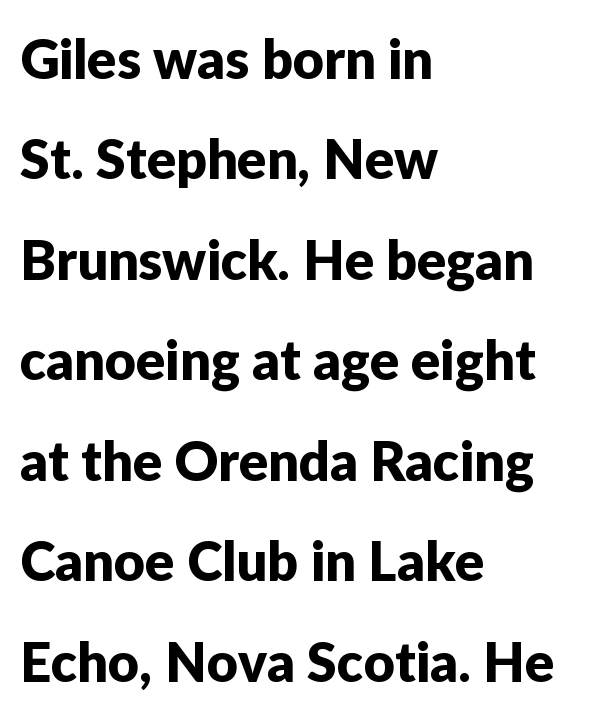
{"serif": "no", "italic": "no", "width": "normal", "stroke_contrast": "low", "x_height": "medium", "monospaced": "no", "underline": "no", "align": "left", "line_spacing_ratio": 1.86, "letter_spacing": "normal", "letter_spacing_em": 0.0, "glyph_px": 54}
